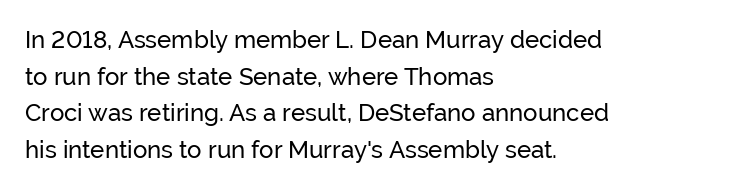
Q: Is the text italic (slanted)? A: No, it is upright.
Q: Is the text underlined? A: No.
Q: How is the paragraph aligned? A: Left-aligned.
Q: Is the spacing between letters normal or unusually wide? A: Normal.
Q: Is the spacing between lines tight, normal or loose? A: Normal.
